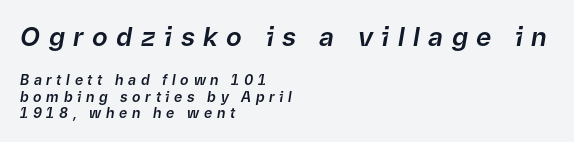
Caption: multi-line text, flush left, ragged right. Compared with typical body copy, the letter spacing here is much looser. Underline: absent. The passage shown begins with its larger block and ends with its smaller one.
